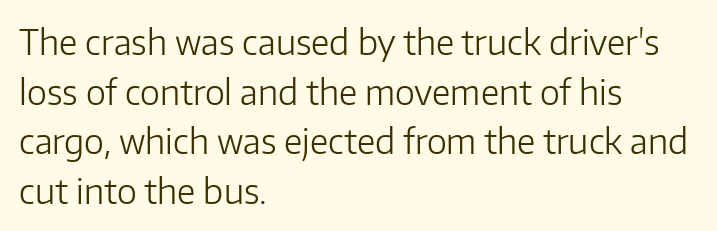
Q: Is the text bold? A: No.
Q: Is the text italic (slanted)? A: No, it is upright.
Q: Is the typeface a serif or a sans-serif typeface? A: Sans-serif.
Q: Is the text underlined? A: No.
Q: How is the paragraph aligned? A: Left-aligned.
Q: Is the spacing between letters normal or unusually wide? A: Normal.
Q: Is the spacing between lines tight, normal or loose? A: Normal.
Q: Width (condensed, normal, or wide)? A: Normal.
Q: Stroke contrast? A: Low.
Q: x-height? A: Medium.
Q: Monospaced? A: No.
